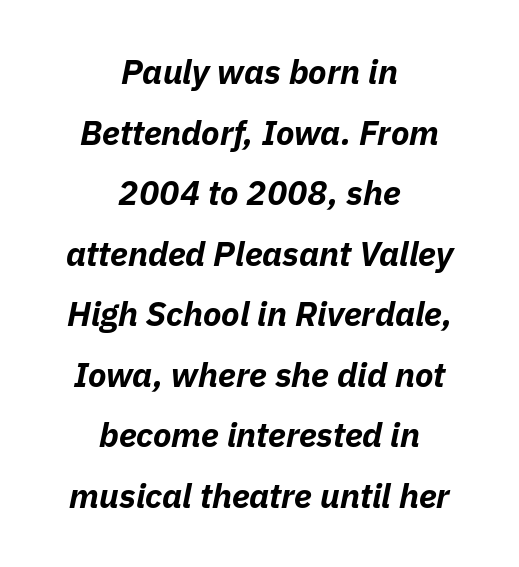
Weight check: bold — yes, fully. The compositor balanced each line on the midline. Compared with typical body copy, the letter spacing here is the same. Style check: oblique. Do the characters align in a grid? No, the font is proportional.
